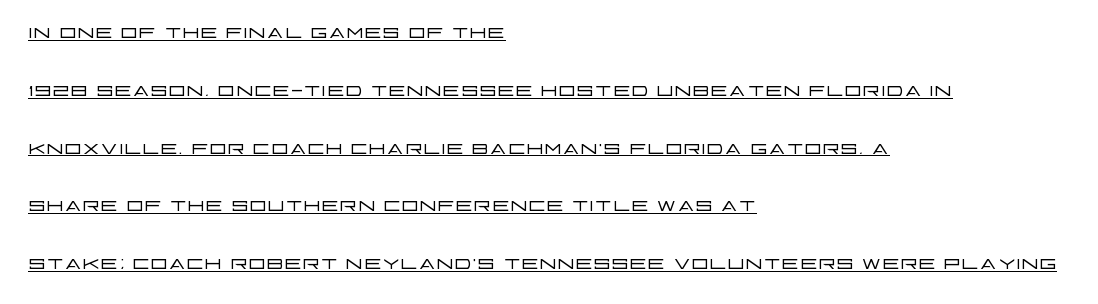
{"italic": "no", "bold": "no", "underline": "yes", "align": "left", "line_spacing": "loose", "line_spacing_ratio": 2.14, "letter_spacing": "normal", "letter_spacing_em": 0.0, "glyph_px": 27}
